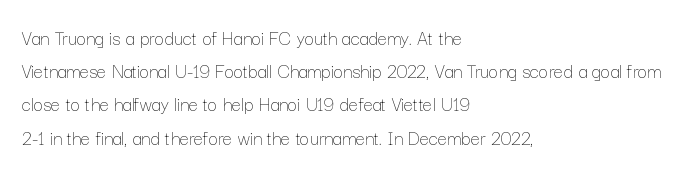
{"italic": "no", "bold": "no", "underline": "no", "align": "left", "line_spacing": "normal", "line_spacing_ratio": 1.58, "letter_spacing": "normal", "letter_spacing_em": 0.0, "glyph_px": 21}
